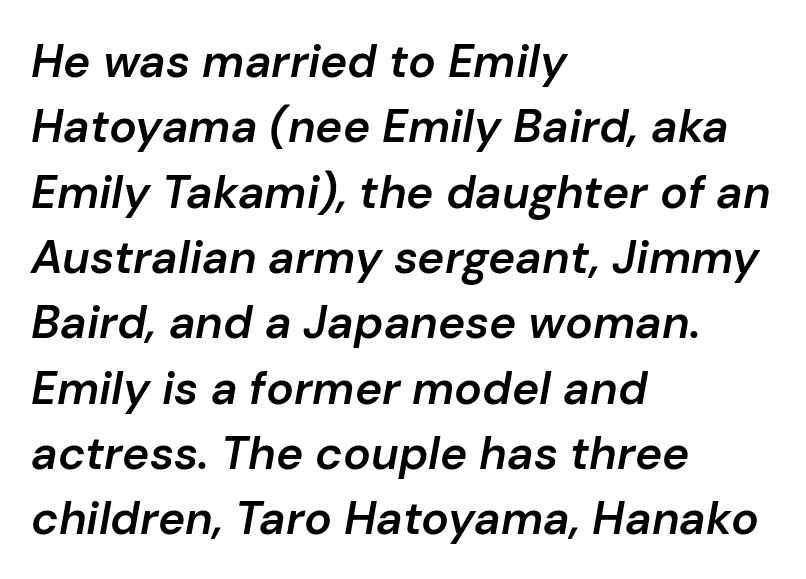
Q: Is the text bold? A: Semi-bold.
Q: Is the text italic (slanted)? A: Yes, it leans right by about 10 degrees.
Q: Is the text underlined? A: No.
Q: How is the paragraph aligned? A: Left-aligned.
Q: Is the spacing between letters normal or unusually wide? A: Normal.
Q: Is the spacing between lines tight, normal or loose? A: Normal.
Q: Width (condensed, normal, or wide)? A: Normal.
Q: Stroke contrast? A: Low.
Q: x-height? A: Medium.
Q: Monospaced? A: No.
